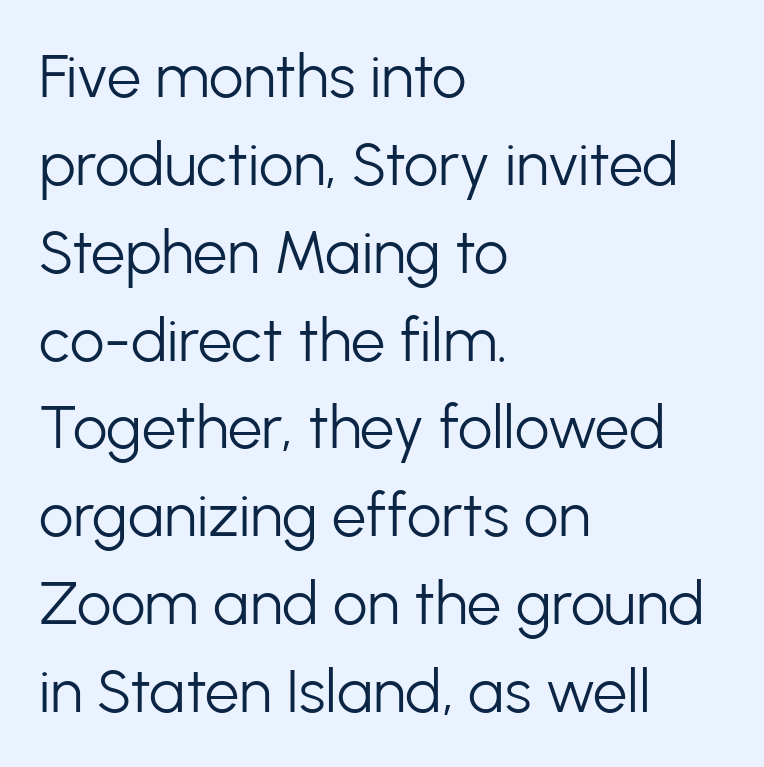
The image shows 61 px light sans-serif type, upright; set left-aligned, normal line spacing (1.44x), normal letter spacing, not underlined; low stroke contrast and a medium x-height.
